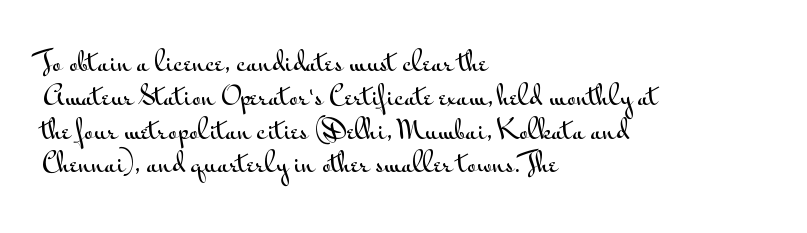
{"underline": "no", "align": "left", "line_spacing": "normal", "line_spacing_ratio": 1.3, "letter_spacing": "normal", "letter_spacing_em": 0.0, "glyph_px": 26}
